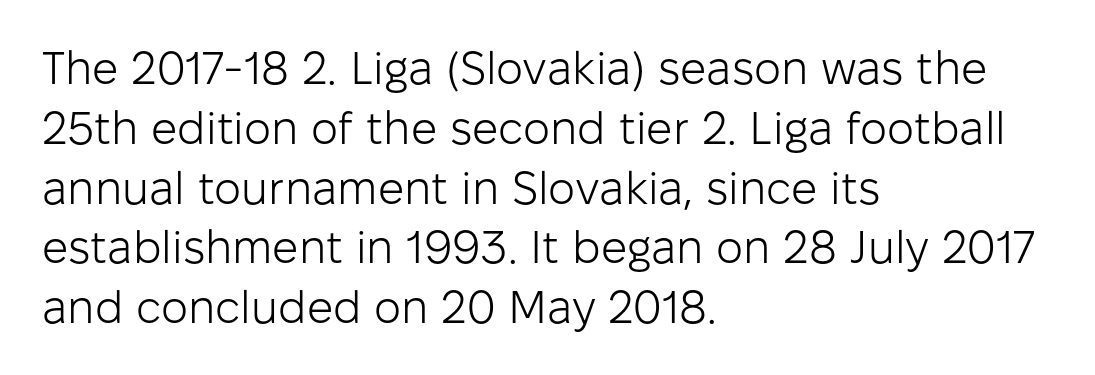
This rendering features lettering with no underline. The block of text has a typical density, with ordinary space between rows. You could call the tracking neutral — neither tight nor loose. The typesetter chose a ragged-right arrangement here. This reads as an unemphasized weight, regular at the heaviest.
